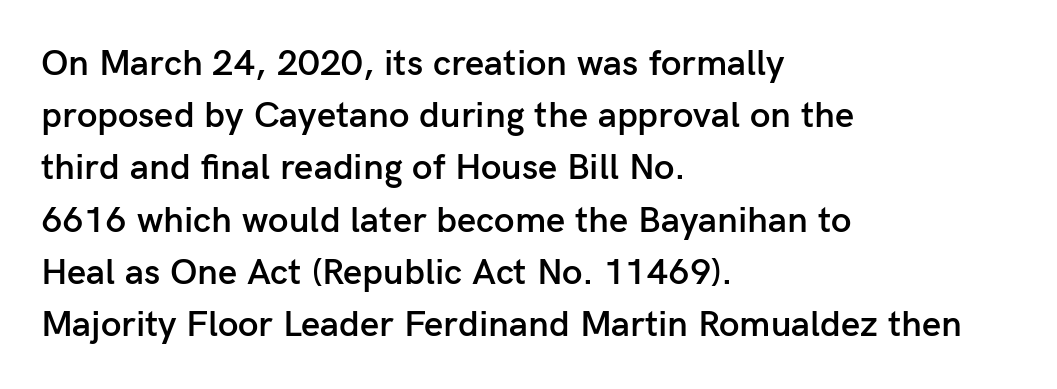
Q: Is the text bold? A: Semi-bold.
Q: Is the text italic (slanted)? A: No, it is upright.
Q: Is the typeface a serif or a sans-serif typeface? A: Sans-serif.
Q: Is the text underlined? A: No.
Q: How is the paragraph aligned? A: Left-aligned.
Q: Is the spacing between letters normal or unusually wide? A: Normal.
Q: Is the spacing between lines tight, normal or loose? A: Normal.
Q: Width (condensed, normal, or wide)? A: Normal.
Q: Stroke contrast? A: Low.
Q: x-height? A: Medium.
Q: Monospaced? A: No.
